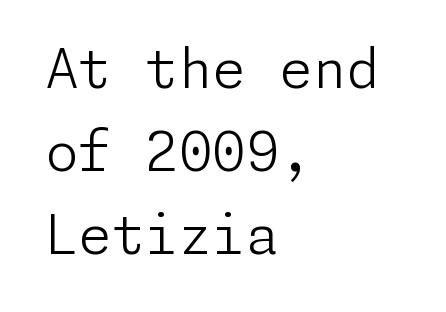
The passage shown is not underscored anywhere. A typesetter would mark this as roman, not italic. The designer left line spacing at the default. The face used here is a sans, in the tradition of grotesques and geometrics. Spacing between characters is what you'd get straight out of the box. The paragraph has a hard left edge and a soft right edge.
